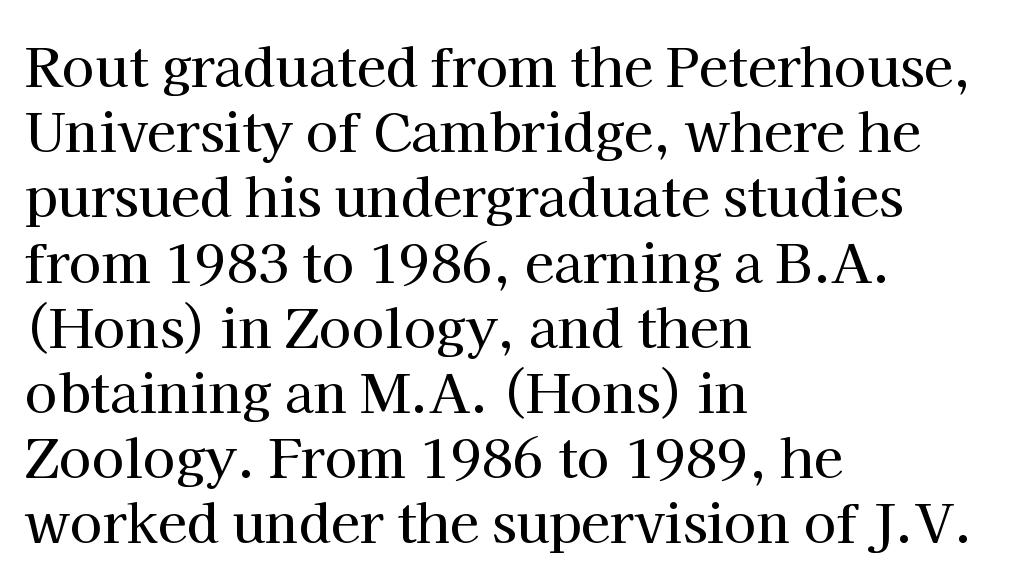
Q: Is the text italic (slanted)? A: No, it is upright.
Q: Is the typeface a serif or a sans-serif typeface? A: Serif.
Q: Is the text underlined? A: No.
Q: How is the paragraph aligned? A: Left-aligned.
Q: Is the spacing between letters normal or unusually wide? A: Normal.
Q: Width (condensed, normal, or wide)? A: Normal.
Q: Stroke contrast? A: High.
Q: x-height? A: Medium.
Q: Monospaced? A: No.
